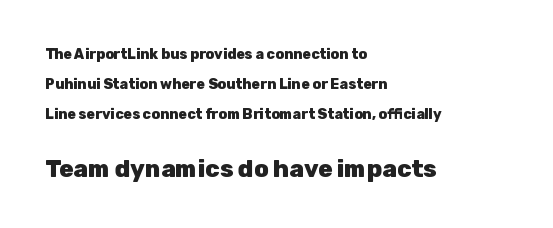
{"italic": "no", "bold": "yes", "underline": "no", "align": "left", "line_spacing": "loose", "line_spacing_ratio": 2.13, "letter_spacing": "normal", "letter_spacing_em": 0.0, "larger_block": "second", "size_ratio": 1.71, "glyph_px": 24}
